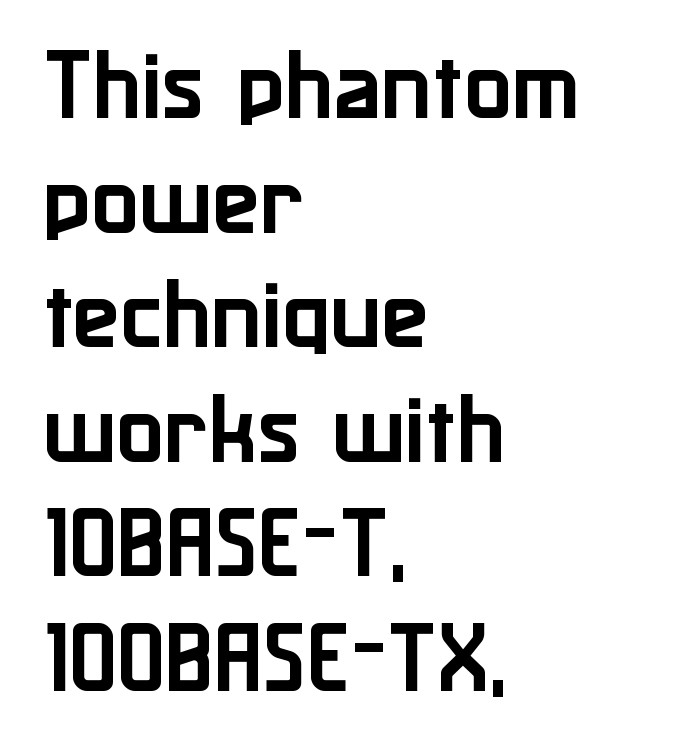
Descender tails drop into unmarked territory. Are there feet on the stems? There aren't — it's a sans. If you drew a ruler down the left edge, every line would touch it. Here the designer chose a conventional face with non-uniform glyph widths.
